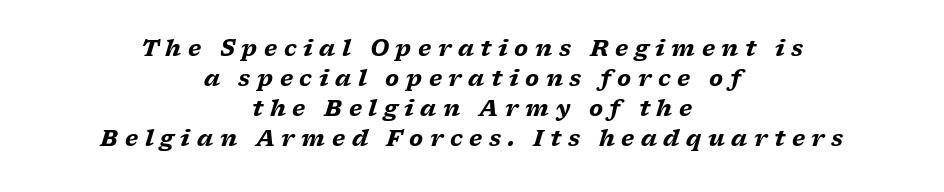
Q: Is the text bold? A: Yes.
Q: Is the text italic (slanted)? A: Yes, it leans right by about 17 degrees.
Q: Is the text underlined? A: No.
Q: How is the paragraph aligned? A: Centered.
Q: Is the spacing between letters normal or unusually wide? A: Unusually wide.
Q: Is the spacing between lines tight, normal or loose? A: Normal.
